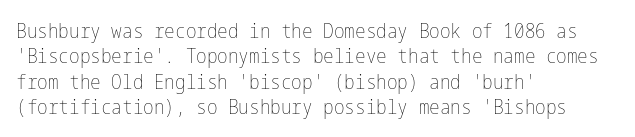
{"italic": "no", "bold": "no", "underline": "no", "align": "left", "line_spacing": "normal", "line_spacing_ratio": 1.27, "letter_spacing": "normal", "letter_spacing_em": 0.0, "glyph_px": 20}
